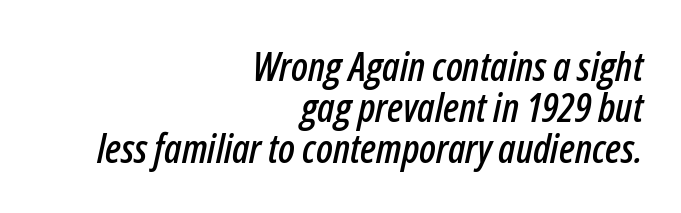
The image shows 40 px condensed type, italic (leaning right); set right-aligned, tight line spacing (1.02x), normal letter spacing, not underlined; low stroke contrast and a medium x-height.
